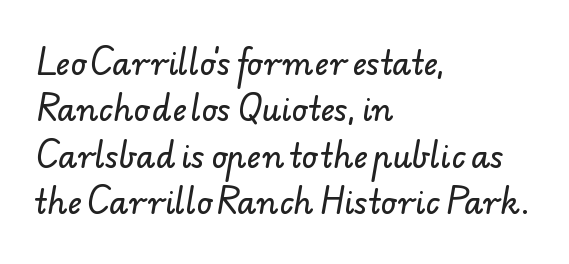
Are there feet on the stems? There aren't — it's a sans. These lines keep a tight, regular rhythm from letter to letter. This sample is left-justified, so line endings fall wherever the words run out. Glance below the letters and you will spot only blank space.
